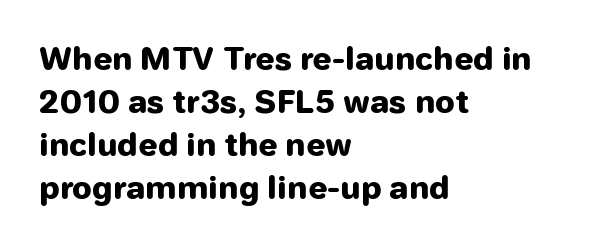
The type is set solid horizontally, with unmodified tracking. The paragraph shown leans on its left margin. This sample has the flowing, uneven cadence of proportional lettering. Heavy-handed strokes throughout: this text is bold. The area under the type is left untouched. Nope, no serifs anywhere on these letters.
